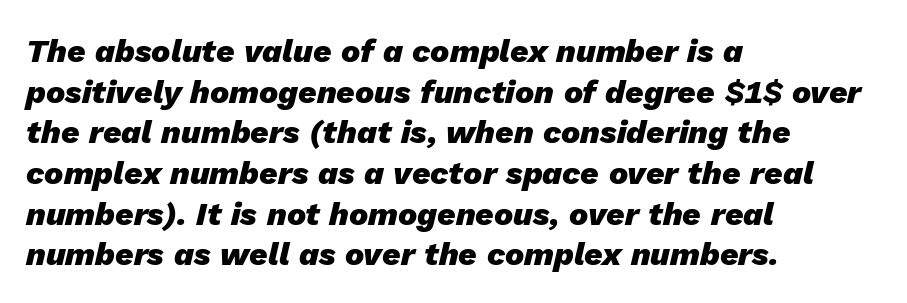
The font is running at its bold setting. These lines are rendered in a variable-pitch font. A normal amount of white space separates one row of letters from the next. The passage shown has conventional tracking throughout.
